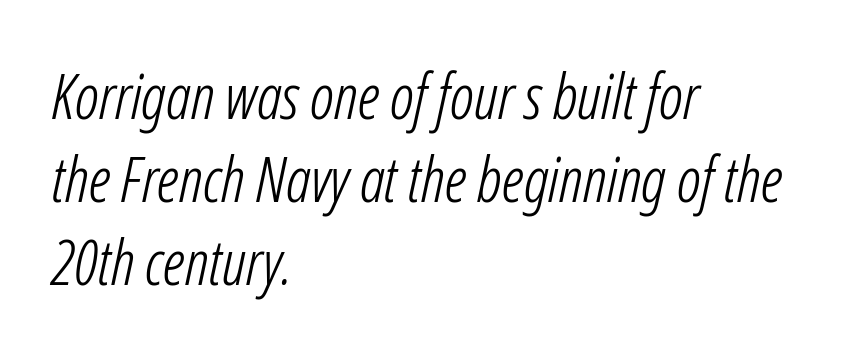
{"italic": "yes", "lean": "right", "slant_degrees": 12, "bold": "no", "weight": "light", "width": "condensed", "stroke_contrast": "low", "x_height": "medium", "monospaced": "no", "underline": "no", "align": "left", "line_spacing": "normal", "line_spacing_ratio": 1.34, "letter_spacing": "normal", "letter_spacing_em": 0.0, "glyph_px": 62}
